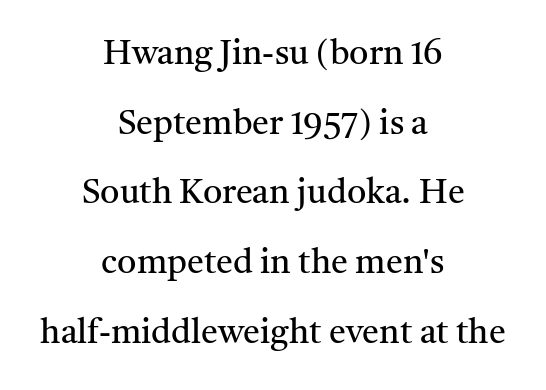
{"serif": "yes", "italic": "no", "bold": "no", "weight": "regular", "width": "normal", "stroke_contrast": "medium", "x_height": "medium", "monospaced": "no", "underline": "no", "align": "center", "line_spacing": "loose", "line_spacing_ratio": 2.05, "letter_spacing": "normal", "letter_spacing_em": 0.0, "glyph_px": 34}
